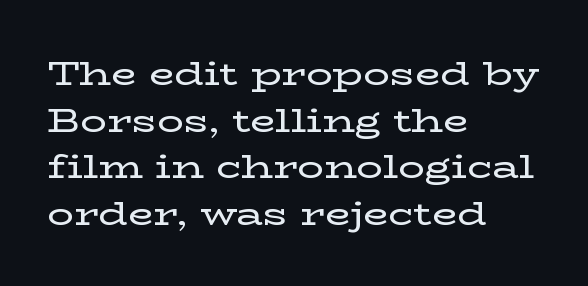
The image shows 33 px wide serif type, upright; set left-aligned, normal line spacing (1.41x), normal letter spacing, not underlined; low stroke contrast and a medium x-height.
